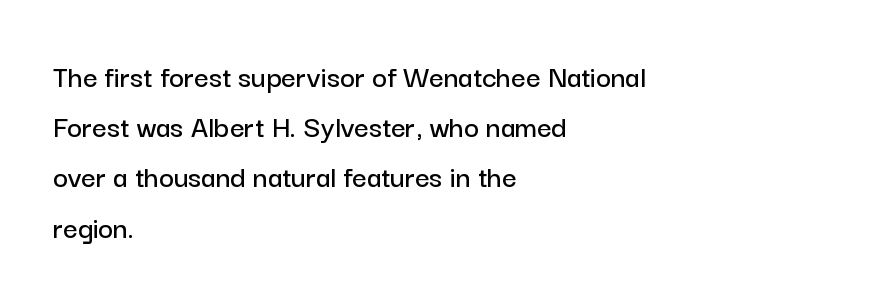
Q: Is the text italic (slanted)? A: No, it is upright.
Q: Is the typeface a serif or a sans-serif typeface? A: Sans-serif.
Q: Is the text underlined? A: No.
Q: How is the paragraph aligned? A: Left-aligned.
Q: Is the spacing between letters normal or unusually wide? A: Normal.
Q: Is the spacing between lines tight, normal or loose? A: Normal.
Q: Width (condensed, normal, or wide)? A: Normal.
Q: Stroke contrast? A: Low.
Q: x-height? A: Medium.
Q: Monospaced? A: No.
